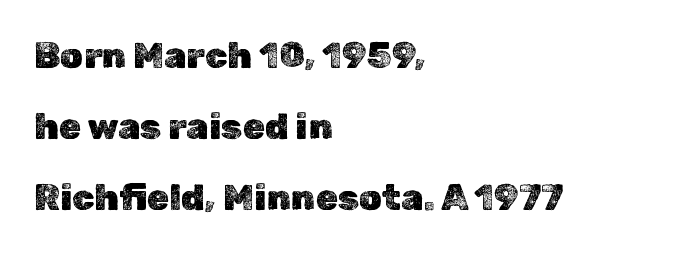
The image shows 36 px text type, upright; set left-aligned, loose line spacing (1.97x), normal letter spacing, not underlined; a medium x-height.
